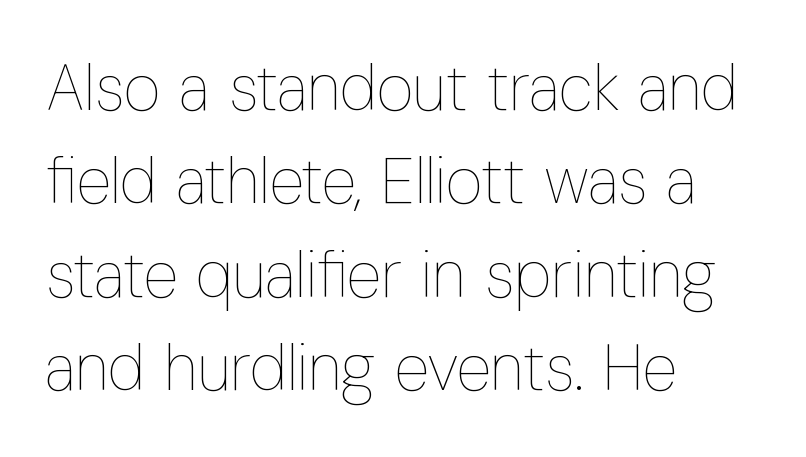
Q: Is the text bold? A: No.
Q: Is the text italic (slanted)? A: No, it is upright.
Q: Is the text underlined? A: No.
Q: How is the paragraph aligned? A: Left-aligned.
Q: Is the spacing between letters normal or unusually wide? A: Normal.
Q: Is the spacing between lines tight, normal or loose? A: Normal.
Q: Width (condensed, normal, or wide)? A: Condensed.
Q: Stroke contrast? A: Low.
Q: x-height? A: Medium.
Q: Monospaced? A: No.
